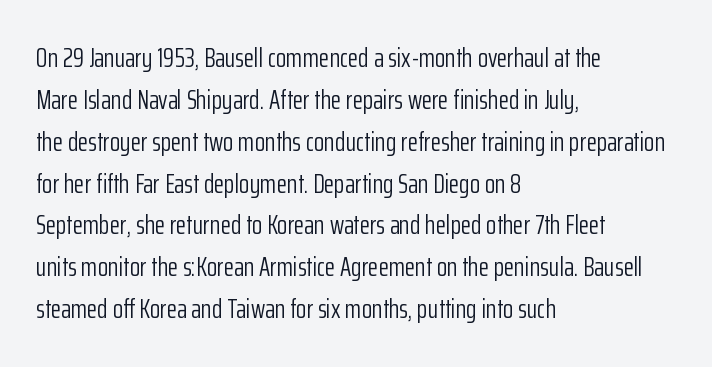
{"italic": "no", "bold": "no", "underline": "no", "align": "left", "line_spacing": "normal", "line_spacing_ratio": 1.55, "letter_spacing": "normal", "letter_spacing_em": 0.0, "glyph_px": 27}
